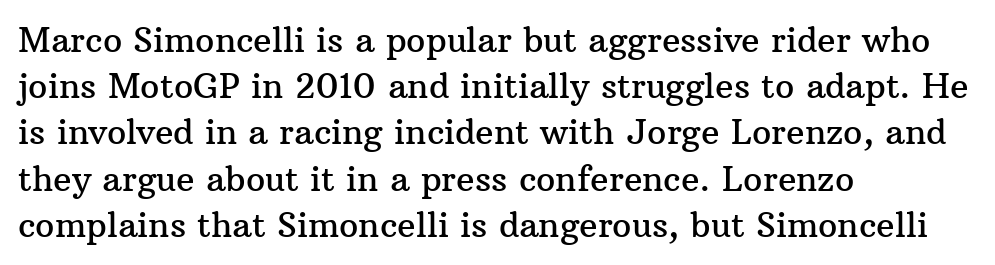
Q: Is the text italic (slanted)? A: No, it is upright.
Q: Is the typeface a serif or a sans-serif typeface? A: Serif.
Q: Is the text underlined? A: No.
Q: How is the paragraph aligned? A: Left-aligned.
Q: Is the spacing between letters normal or unusually wide? A: Normal.
Q: Is the spacing between lines tight, normal or loose? A: Normal.
Q: Width (condensed, normal, or wide)? A: Normal.
Q: Stroke contrast? A: Medium.
Q: x-height? A: Medium.
Q: Monospaced? A: No.
